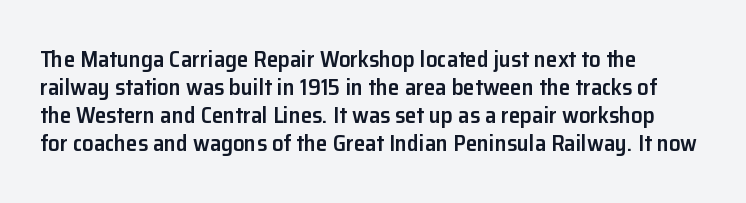
The image shows 23 px text type, upright; set left-aligned, line spacing 1.22x, normal letter spacing, not underlined.
